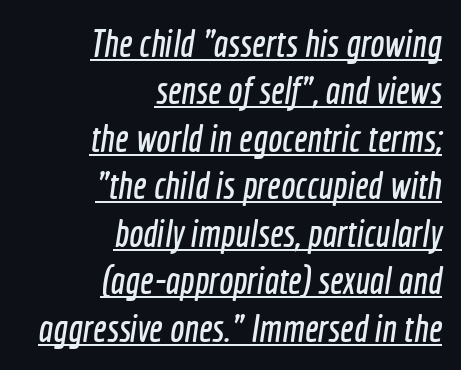
Q: Is the typeface a serif or a sans-serif typeface? A: Sans-serif.
Q: Is the text underlined? A: Yes.
Q: How is the paragraph aligned? A: Right-aligned.
Q: Is the spacing between letters normal or unusually wide? A: Normal.
Q: Is the spacing between lines tight, normal or loose? A: Normal.
Q: Width (condensed, normal, or wide)? A: Condensed.
Q: x-height? A: Medium.
Q: Monospaced? A: No.
